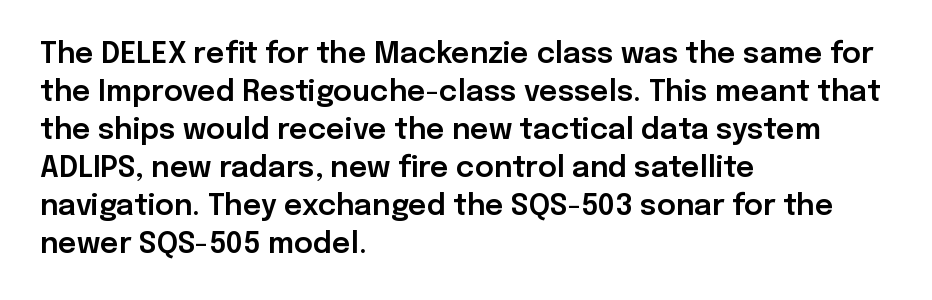
{"serif": "no", "italic": "no", "width": "normal", "stroke_contrast": "low", "x_height": "medium", "monospaced": "no", "underline": "no", "align": "left", "line_spacing": "normal", "line_spacing_ratio": 1.31, "letter_spacing": "normal", "letter_spacing_em": 0.0, "glyph_px": 29}
